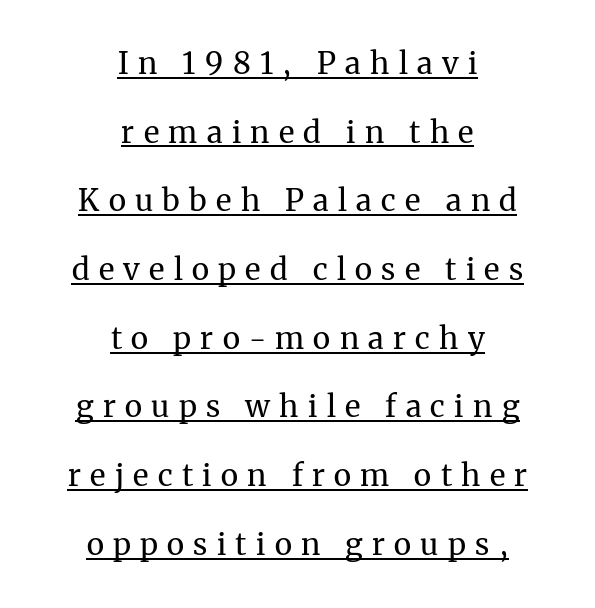
{"serif": "yes", "italic": "no", "bold": "no", "weight": "regular", "width": "normal", "stroke_contrast": "medium", "x_height": "medium", "monospaced": "no", "underline": "yes", "align": "center", "line_spacing": "loose", "line_spacing_ratio": 2.29, "letter_spacing": "wide", "letter_spacing_em": 0.31, "glyph_px": 30}
